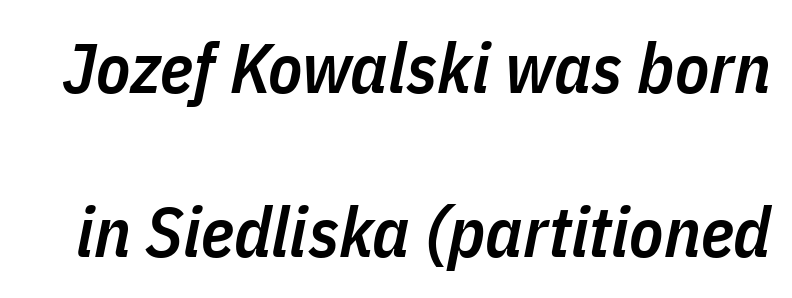
Q: Is the text bold? A: Semi-bold.
Q: Is the text italic (slanted)? A: Yes, it leans right by about 11 degrees.
Q: Is the text underlined? A: No.
Q: Is the spacing between letters normal or unusually wide? A: Normal.
Q: Is the spacing between lines tight, normal or loose? A: Loose.
Q: Width (condensed, normal, or wide)? A: Condensed.
Q: Stroke contrast? A: Low.
Q: x-height? A: Medium.
Q: Monospaced? A: No.
